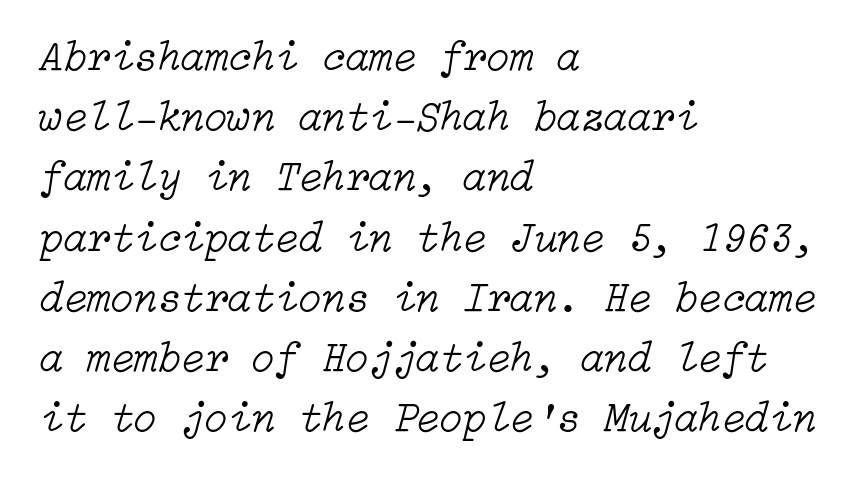
The image shows 43 px light type, italic (leaning right); set left-aligned, normal line spacing (1.4x), normal letter spacing, not underlined; low stroke contrast and a medium x-height.
